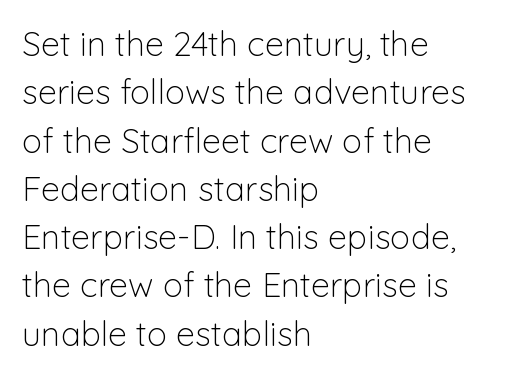
The letters advance in unequal steps, a hallmark of proportional type. Nope, no serifs anywhere on these letters. The letters sit at their default tracking, neither squeezed nor spread. Visually the block forms a straight wall on the left and a jagged coastline on the right. No italicization has been applied; the sample stays upright.
